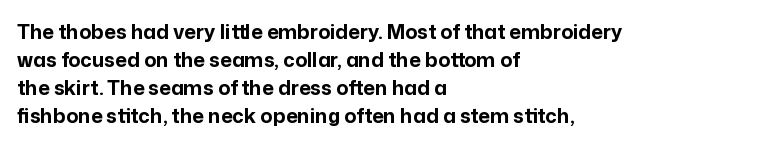
The image shows 20 px bold type, upright; set left-aligned, normal line spacing (1.4x), normal letter spacing, not underlined.
